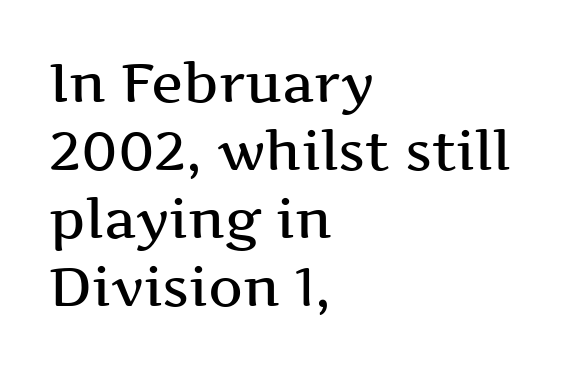
Q: Is the text bold? A: Semi-bold.
Q: Is the text italic (slanted)? A: No, it is upright.
Q: Is the typeface a serif or a sans-serif typeface? A: Serif.
Q: Is the text underlined? A: No.
Q: How is the paragraph aligned? A: Left-aligned.
Q: Is the spacing between letters normal or unusually wide? A: Normal.
Q: Is the spacing between lines tight, normal or loose? A: Normal.
Q: Width (condensed, normal, or wide)? A: Wide.
Q: Stroke contrast? A: Medium.
Q: x-height? A: Medium.
Q: Monospaced? A: No.
